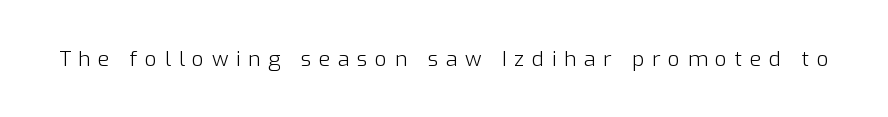
The image shows 21 px text type, upright; set unusually wide letter spacing (+0.36 em), not underlined.
